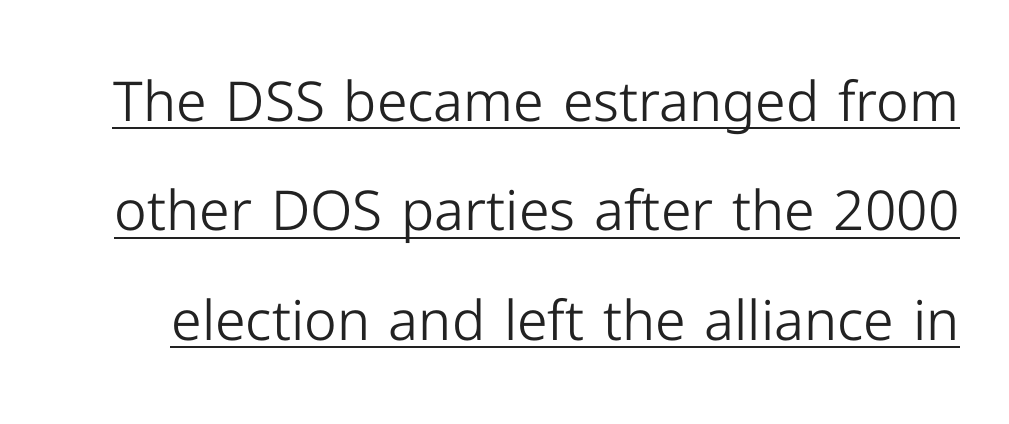
Summary of weight: not heavy and not bold. A great deal of white space separates one row of letters from the next. Check the space under the baseline: a stroke is drawn there. Tracking here is standard; glyphs follow each other at the usual distance. The face used here is proportionally spaced, like ordinary book or web type.
